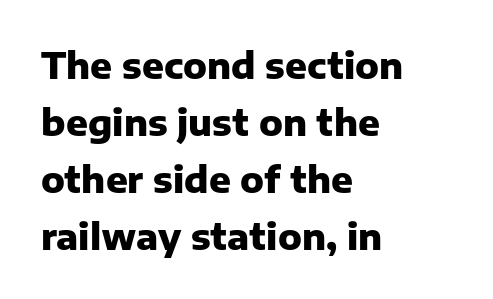
Spacing verdict: proportional, widths tailored to each character. The gap between lines stays unmarked. The compositor pushed each line to the left boundary. This rendering employs a face without finishing strokes, i.e., a sans-serif. Tracking here is standard; glyphs follow each other at the usual distance.
